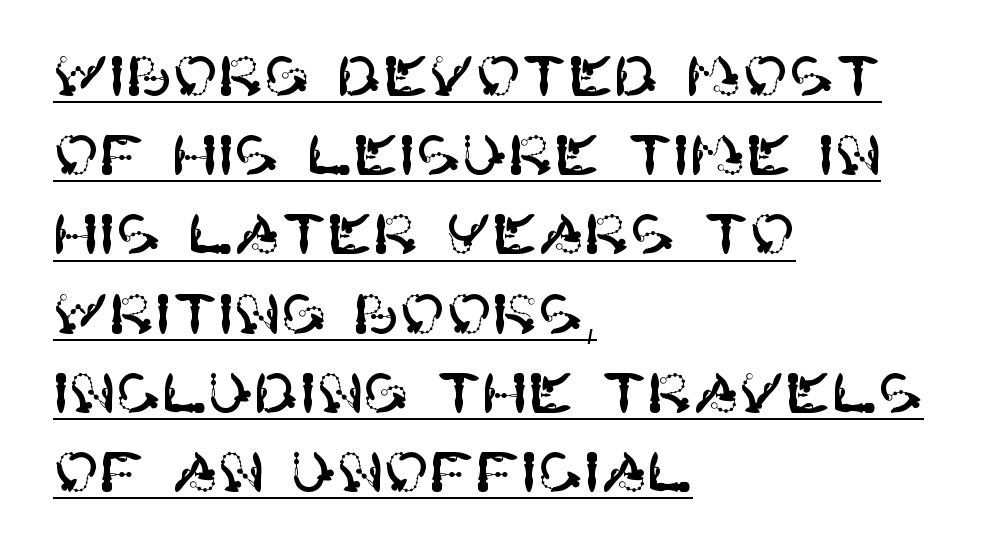
Q: Is the text italic (slanted)? A: No, it is upright.
Q: Is the typeface a serif or a sans-serif typeface? A: Sans-serif.
Q: Is the text underlined? A: Yes.
Q: How is the paragraph aligned? A: Left-aligned.
Q: Is the spacing between letters normal or unusually wide? A: Normal.
Q: Is the spacing between lines tight, normal or loose? A: Normal.
Q: Width (condensed, normal, or wide)? A: Normal.
Q: Stroke contrast? A: High.
Q: x-height? A: Large.
